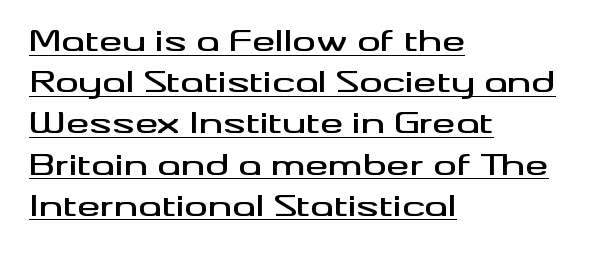
The tracking reads as untouched default to a designer's eye. Vertical strokes here are truly vertical. The rag falls on the right side of this text block. Notice how descenders clear the ascenders below comfortably — that's standard leading. Compared with undecorated copy, this sample adds a rule below the words. No feet cap the strokes, marking this as sans-serif type.
